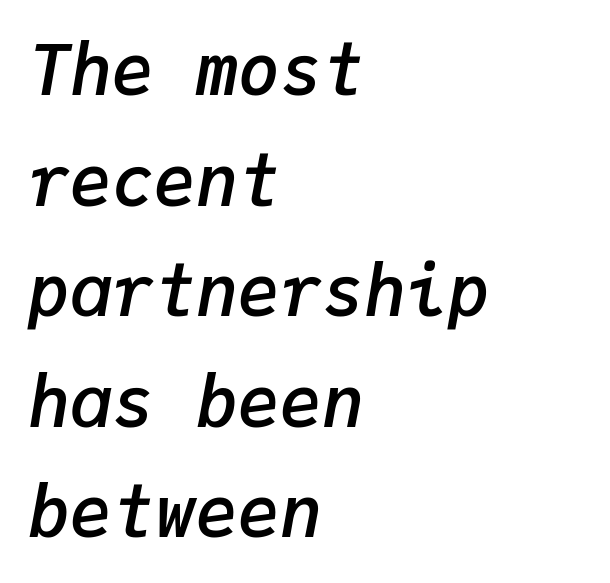
{"italic": "yes", "lean": "right", "slant_degrees": 9, "bold": "semi", "weight": "semibold", "width": "normal", "stroke_contrast": "low", "x_height": "medium", "monospaced": "yes", "underline": "no", "align": "left", "line_spacing": "normal", "line_spacing_ratio": 1.58, "letter_spacing": "normal", "letter_spacing_em": 0.0, "glyph_px": 70}
